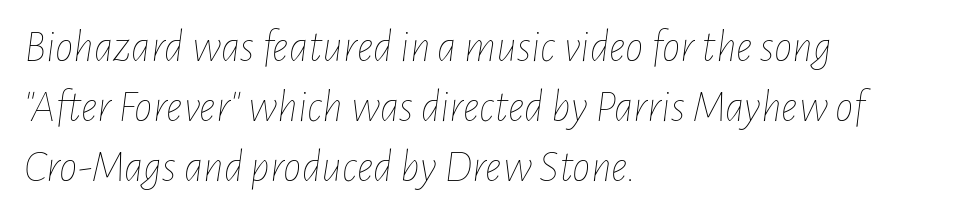
Proportional: the letters do not fall into vertical columns. Short and long lines alike share a common starting point at left. The space beneath each line is pristine and unruled. The rows are spaced the way most documents space them.
